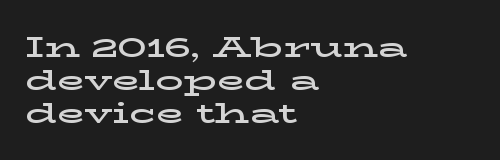
Q: Is the text italic (slanted)? A: No, it is upright.
Q: Is the typeface a serif or a sans-serif typeface? A: Serif.
Q: Is the text underlined? A: No.
Q: How is the paragraph aligned? A: Left-aligned.
Q: Is the spacing between letters normal or unusually wide? A: Normal.
Q: Width (condensed, normal, or wide)? A: Wide.
Q: Stroke contrast? A: Low.
Q: x-height? A: Medium.
Q: Monospaced? A: No.
